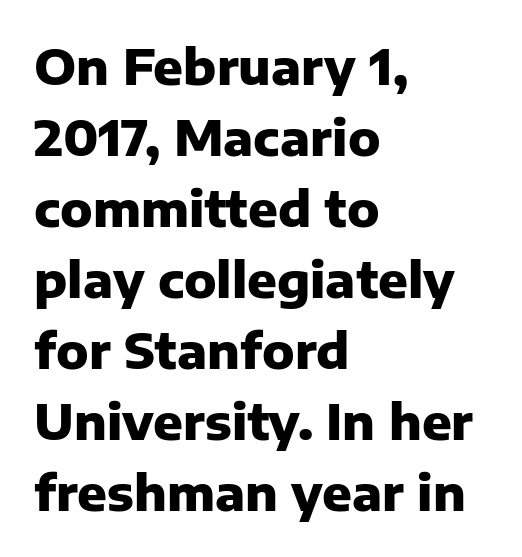
The image shows 49 px heavy sans-serif type, upright; set left-aligned, normal line spacing (1.45x), normal letter spacing, not underlined; low stroke contrast and a medium x-height.
